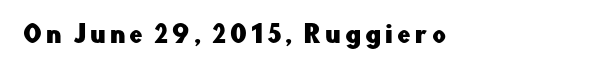
The image shows 24 px text type, upright; set left-aligned, not underlined.
